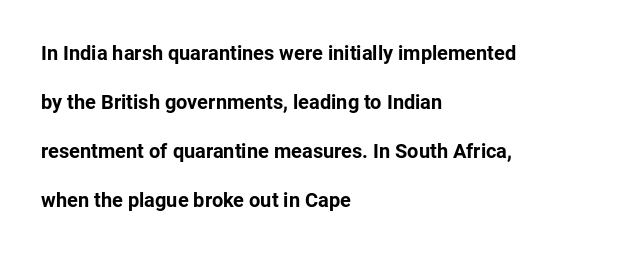
The image shows 20 px bold type, upright; set left-aligned, loose line spacing (2.45x), normal letter spacing, not underlined.
